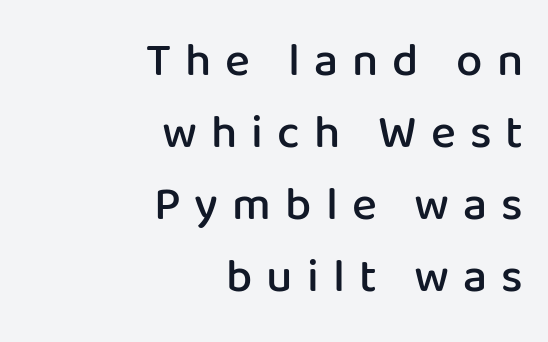
The image shows 47 px semibold sans-serif type, upright; set right-aligned, normal line spacing (1.53x), unusually wide letter spacing (+0.3 em), not underlined; low stroke contrast and a medium x-height.
